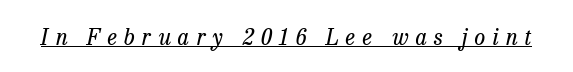
{"italic": "yes", "lean": "right", "slant_degrees": 13, "bold": "no", "underline": "yes", "letter_spacing": "wide", "letter_spacing_em": 0.32, "glyph_px": 22}
